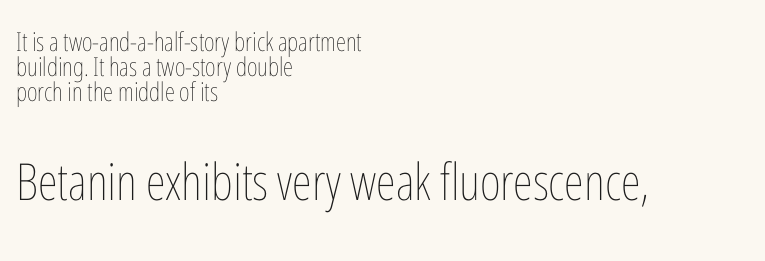
{"italic": "no", "bold": "no", "weight": "thin", "width": "condensed", "stroke_contrast": "low", "x_height": "medium", "monospaced": "no", "underline": "no", "align": "left", "line_spacing": "tight", "line_spacing_ratio": 0.97, "letter_spacing": "normal", "letter_spacing_em": 0.0, "larger_block": "second", "size_ratio": 1.96, "glyph_px": 51}
